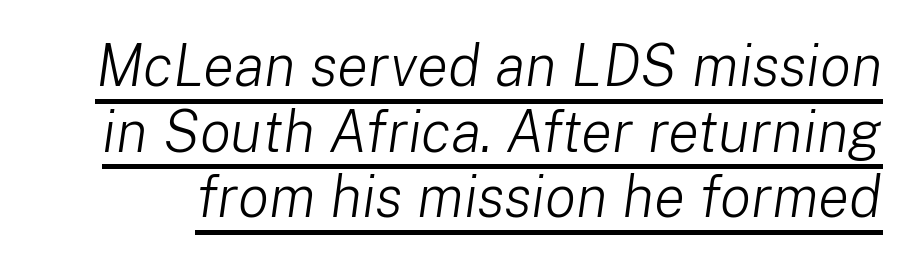
Q: Is the text bold? A: No.
Q: Is the text italic (slanted)? A: Yes, it leans right by about 8 degrees.
Q: Is the text underlined? A: Yes.
Q: Is the spacing between letters normal or unusually wide? A: Normal.
Q: Is the spacing between lines tight, normal or loose? A: Tight.
Q: Width (condensed, normal, or wide)? A: Normal.
Q: Stroke contrast? A: Low.
Q: x-height? A: Medium.
Q: Monospaced? A: No.
